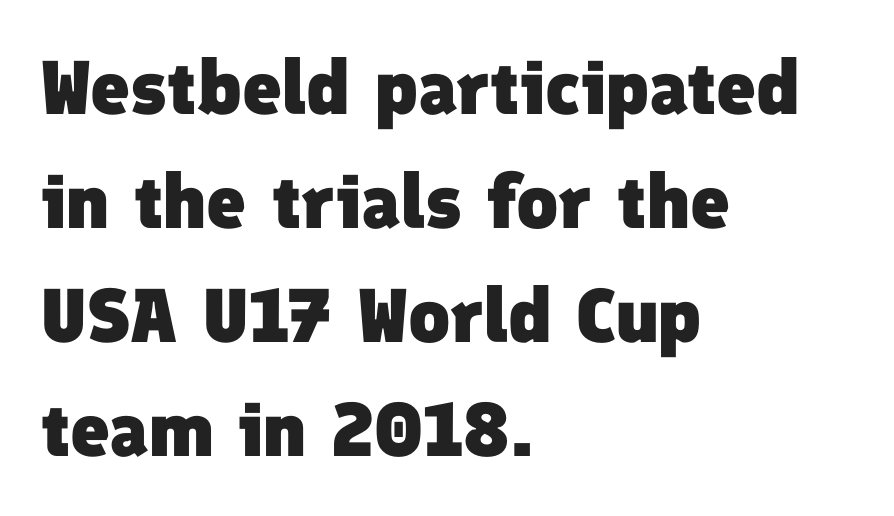
The image shows 76 px heavy sans-serif type; set left-aligned, normal line spacing (1.5x), normal letter spacing, not underlined; low stroke contrast and a medium x-height.
